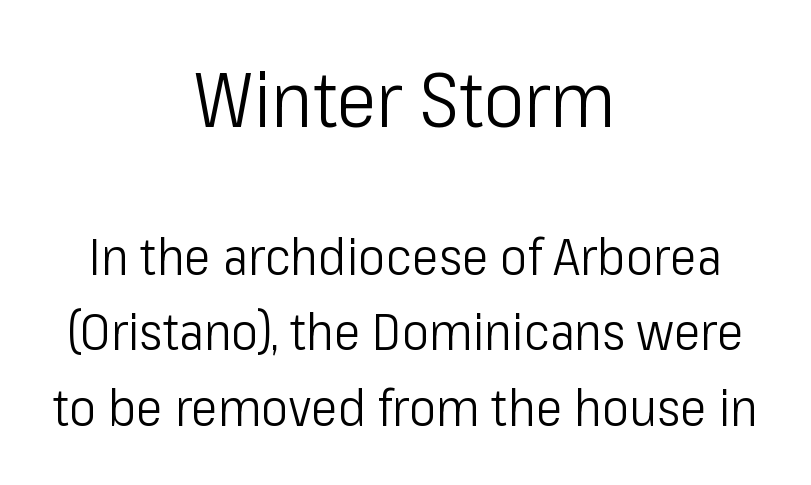
The image shows 77 px light, condensed sans-serif type, upright; set centered, normal line spacing (1.48x), normal letter spacing, not underlined; the first (top) block is 1.51x larger; low stroke contrast and a medium x-height.
